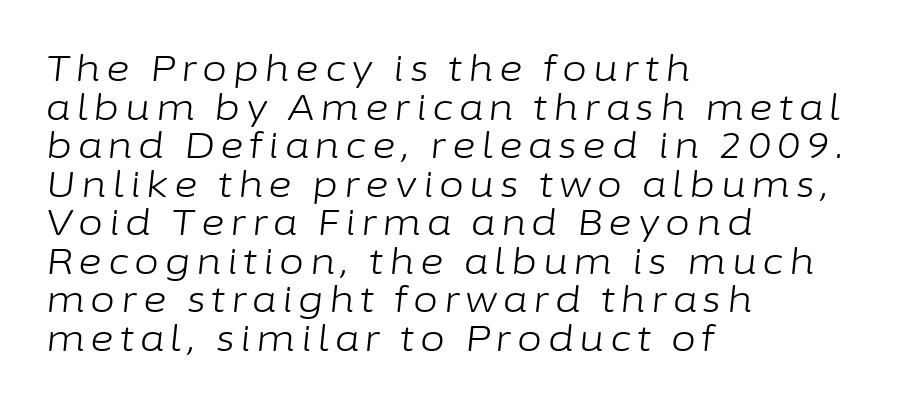
Designer's note — italics engaged. The space directly below the letters is spotless. Teacher's note: observe the even left margin — that is flush-left alignment. The passage shown is typed in a proportional face where columns would drift. Letters have the restrained weight of plain body copy at most. Compared with typical paragraphs, the rows here are closer together.
